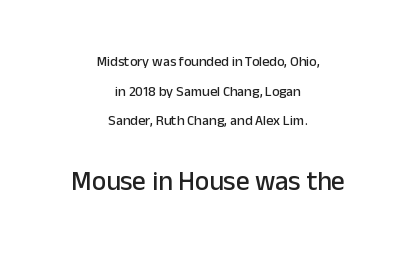
The image shows 27 px text type, upright; set centered, loose line spacing (2.12x), normal letter spacing, not underlined; the second (bottom) block is 1.93x larger.
